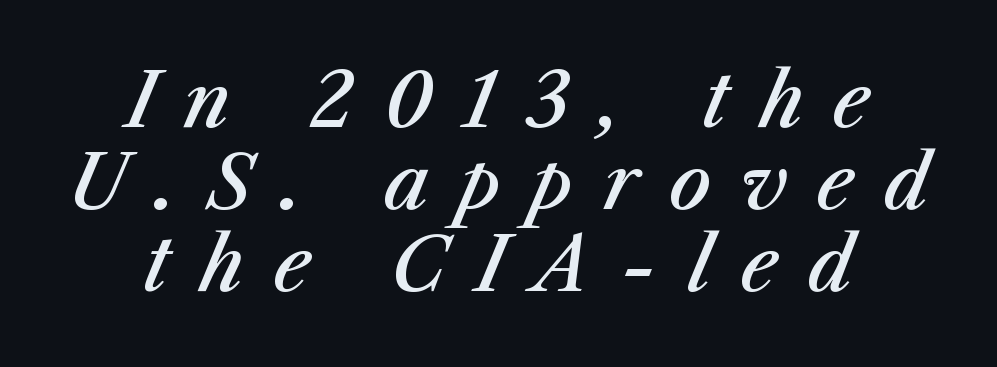
Q: Is the text bold? A: Semi-bold.
Q: Is the text italic (slanted)? A: Yes, it leans right by about 23 degrees.
Q: Is the text underlined? A: No.
Q: How is the paragraph aligned? A: Centered.
Q: Is the spacing between letters normal or unusually wide? A: Unusually wide.
Q: Is the spacing between lines tight, normal or loose? A: Tight.
Q: Width (condensed, normal, or wide)? A: Normal.
Q: Stroke contrast? A: Medium.
Q: x-height? A: Medium.
Q: Monospaced? A: No.
